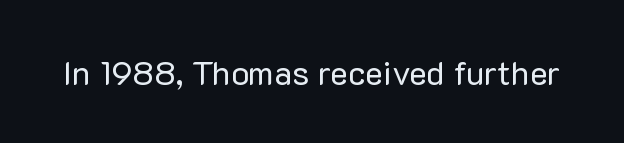
The image shows 34 px regular-weight sans-serif type, upright; set normal letter spacing, not underlined; low stroke contrast and a medium x-height.
